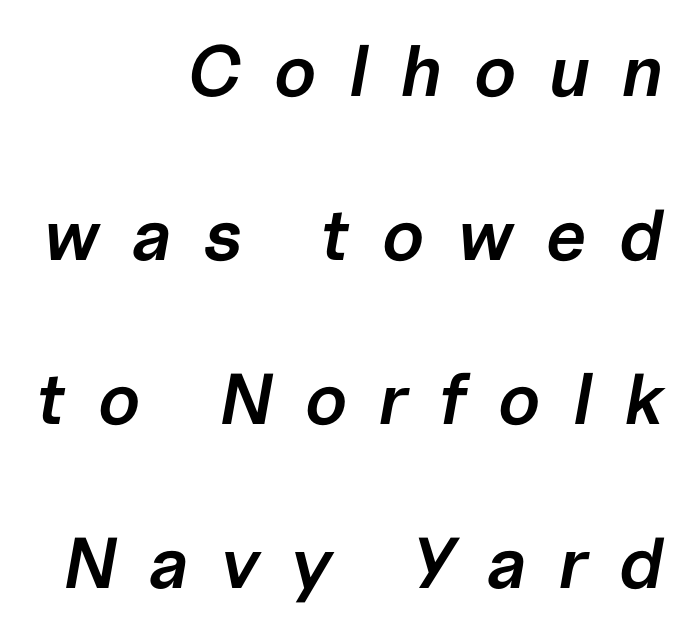
The image shows 72 px semibold type, italic (leaning right); set right-aligned, loose line spacing (2.28x), unusually wide letter spacing (+0.44 em), not underlined; low stroke contrast and a medium x-height.
